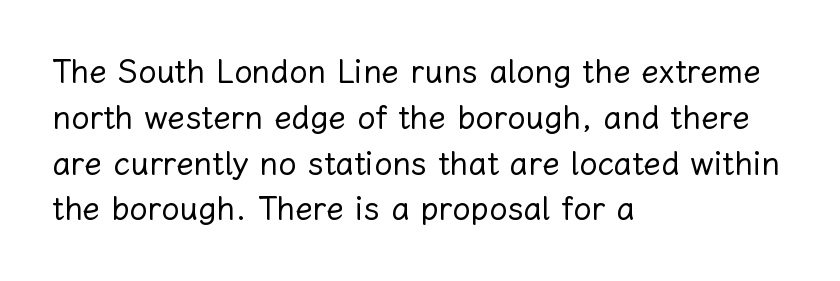
{"italic": "no", "bold": "no", "weight": "regular", "width": "normal", "stroke_contrast": "low", "x_height": "medium", "monospaced": "no", "underline": "no", "align": "left", "line_spacing": "normal", "line_spacing_ratio": 1.43, "letter_spacing": "normal", "letter_spacing_em": 0.0, "glyph_px": 32}
